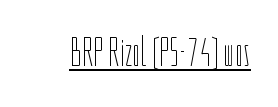
The image shows 42 px thin, condensed type, upright; set normal letter spacing, underlined; low stroke contrast and a medium x-height.
